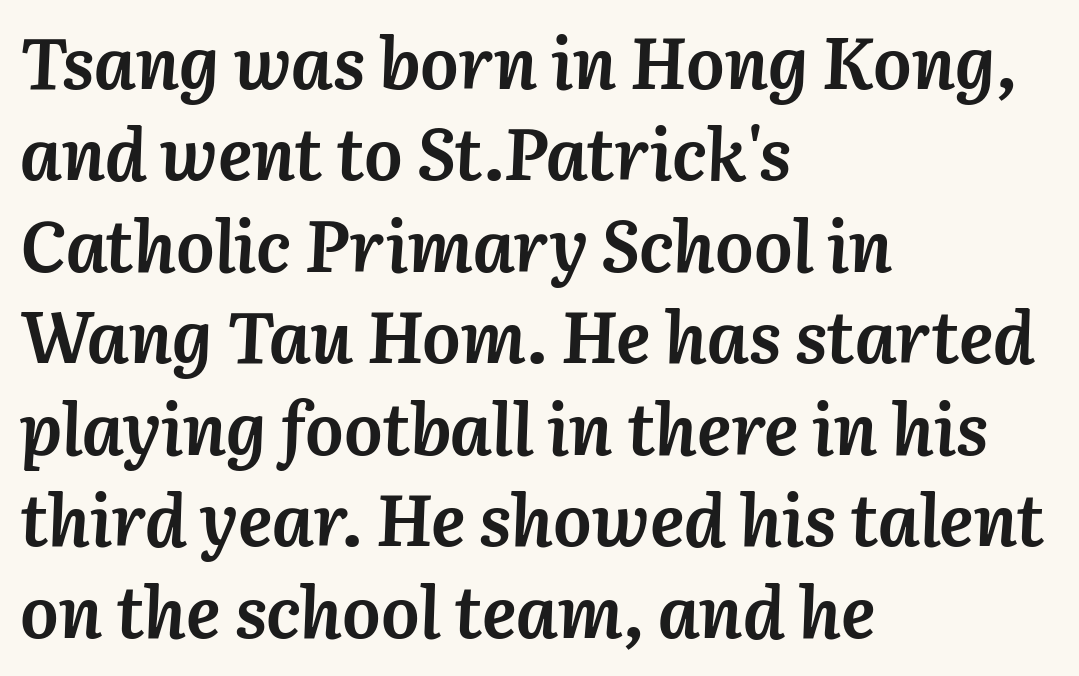
The image shows 72 px semibold type, italic (leaning right); set left-aligned, normal line spacing (1.27x), normal letter spacing, not underlined; medium stroke contrast and a medium x-height.
